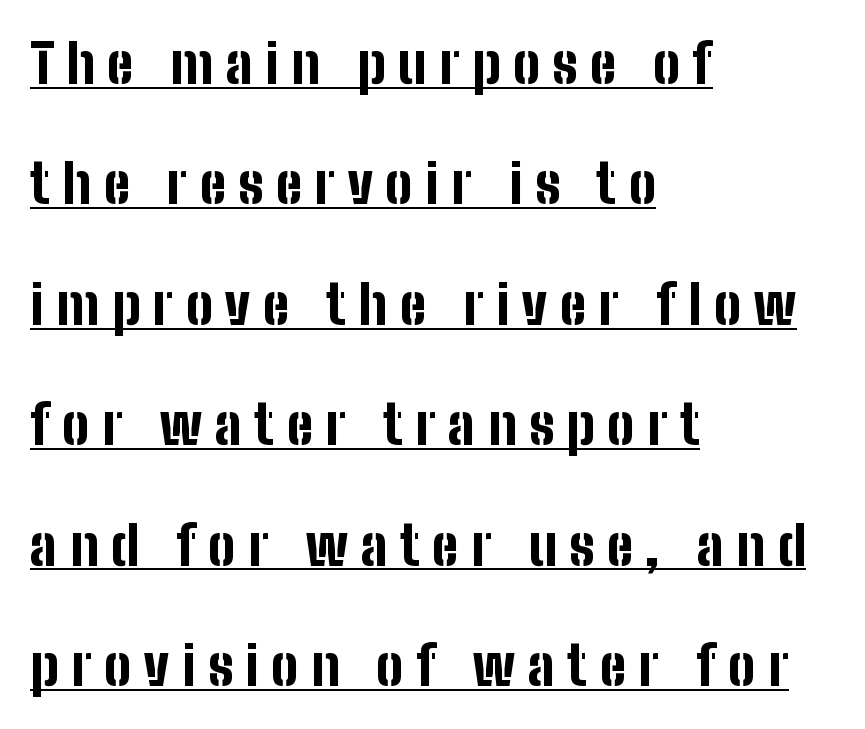
The image shows 54 px bold, condensed sans-serif type, upright; set left-aligned, loose line spacing (2.23x), unusually wide letter spacing (+0.23 em), underlined; low stroke contrast and a medium x-height.
